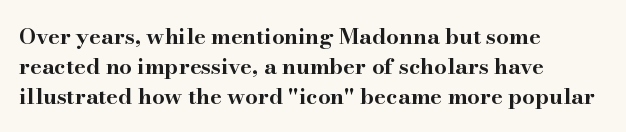
{"italic": "no", "bold": "yes", "underline": "no", "align": "left", "line_spacing": "normal", "line_spacing_ratio": 1.36, "letter_spacing": "normal", "letter_spacing_em": 0.0, "glyph_px": 22}
